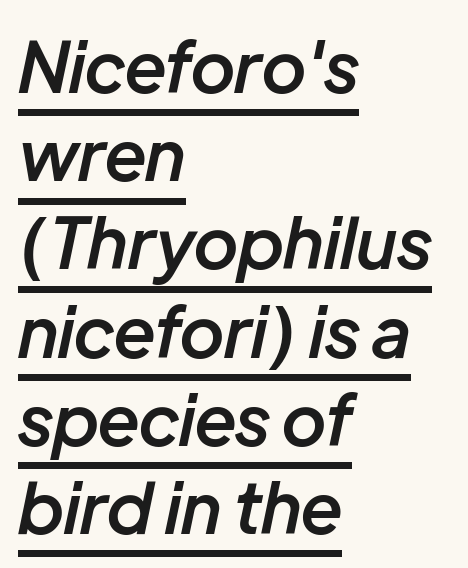
{"italic": "yes", "lean": "right", "slant_degrees": 12, "bold": "semi", "weight": "semibold", "width": "normal", "stroke_contrast": "low", "x_height": "medium", "monospaced": "no", "underline": "yes", "align": "left", "line_spacing": "normal", "line_spacing_ratio": 1.26, "letter_spacing": "normal", "letter_spacing_em": 0.0, "glyph_px": 70}
